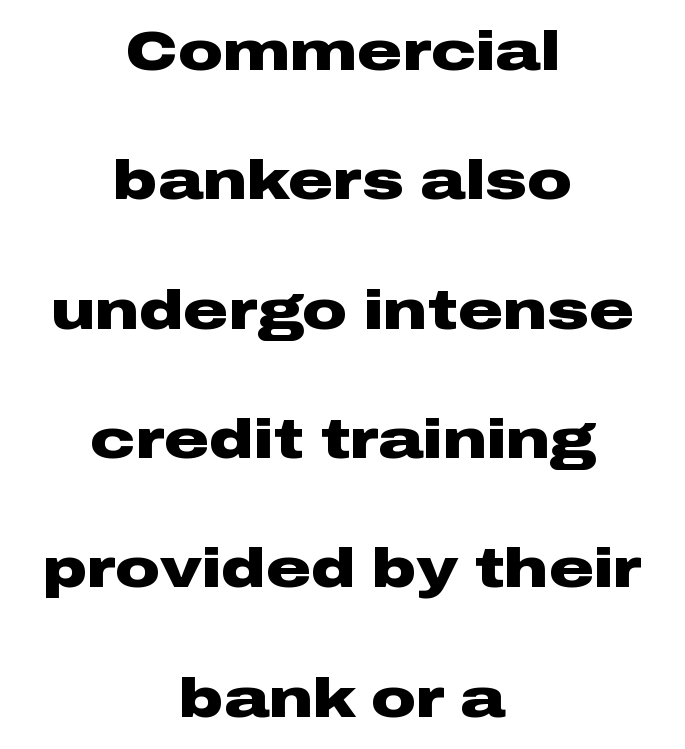
These lines stack symmetrically, like a column narrowing and widening about its center. This is the regular roman posture of the typeface. The letters sit at their default tracking, neither squeezed nor spread. Bold? Absolutely — the strokes are thick and heavy.
